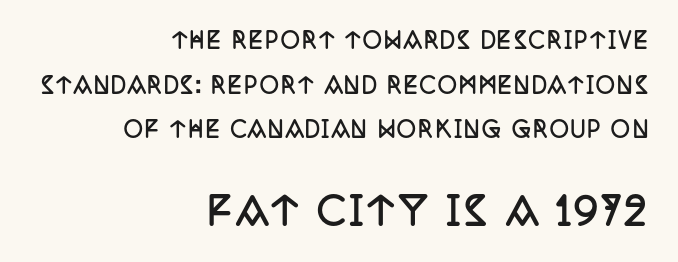
{"serif": "yes", "italic": "no", "bold": "yes", "weight": "semibold", "width": "condensed", "stroke_contrast": "low", "x_height": "large", "monospaced": "no", "underline": "no", "align": "right", "line_spacing": "loose", "line_spacing_ratio": 2.13, "larger_block": "second", "size_ratio": 1.76, "glyph_px": 37}
